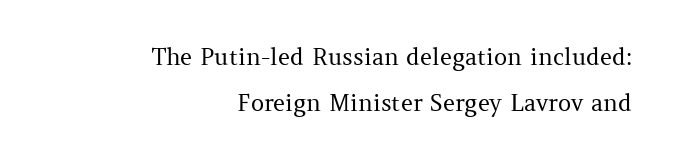
Students, note that the glyphs here touch the page at normal intervals. This reads as an unemphasized weight, regular at the heaviest. Line endings align vertically; line beginnings do not. Is there much room between lines? Yes — plenty of vertical air separates them. Clear beneath every line of the passage.
